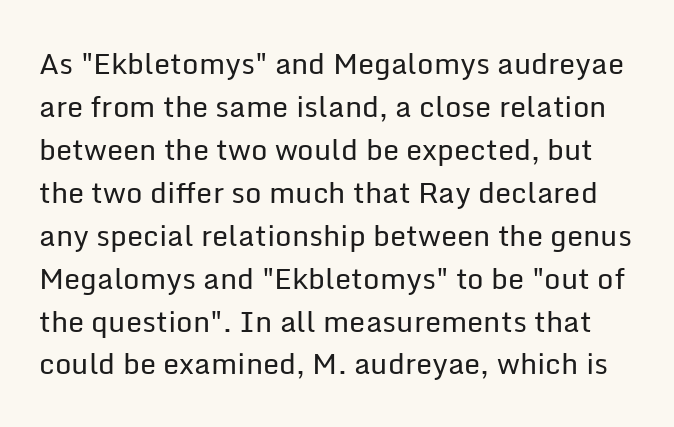
Q: Is the text bold? A: No.
Q: Is the text italic (slanted)? A: No, it is upright.
Q: Is the typeface a serif or a sans-serif typeface? A: Sans-serif.
Q: Is the text underlined? A: No.
Q: Is the spacing between letters normal or unusually wide? A: Normal.
Q: Is the spacing between lines tight, normal or loose? A: Normal.
Q: Width (condensed, normal, or wide)? A: Normal.
Q: Stroke contrast? A: Low.
Q: x-height? A: Medium.
Q: Monospaced? A: No.
